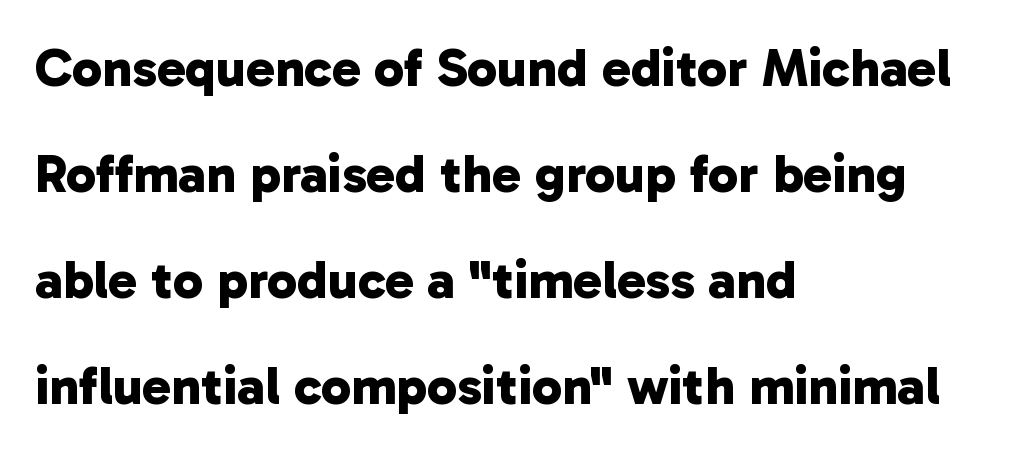
Q: Is the text bold? A: Yes.
Q: Is the typeface a serif or a sans-serif typeface? A: Sans-serif.
Q: Is the text underlined? A: No.
Q: How is the paragraph aligned? A: Left-aligned.
Q: Is the spacing between letters normal or unusually wide? A: Normal.
Q: Is the spacing between lines tight, normal or loose? A: Loose.
Q: Width (condensed, normal, or wide)? A: Normal.
Q: Stroke contrast? A: Low.
Q: x-height? A: Medium.
Q: Monospaced? A: No.
